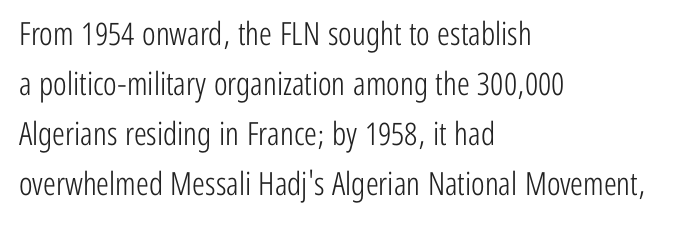
{"serif": "no", "italic": "no", "bold": "no", "weight": "light", "width": "condensed", "stroke_contrast": "low", "x_height": "medium", "monospaced": "no", "underline": "no", "align": "left", "line_spacing": "normal", "line_spacing_ratio": 1.56, "letter_spacing": "normal", "letter_spacing_em": 0.0, "glyph_px": 32}
